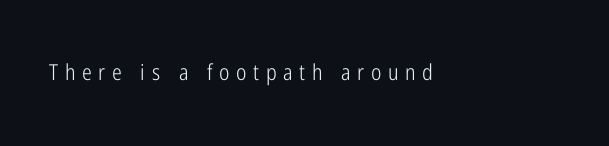
The image shows 22 px text type, upright; set unusually wide letter spacing (+0.3 em), not underlined.
